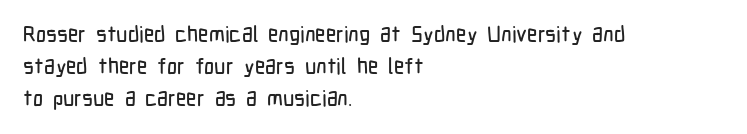
The image shows 22 px text type, upright; set left-aligned, normal line spacing (1.46x), normal letter spacing, not underlined.
